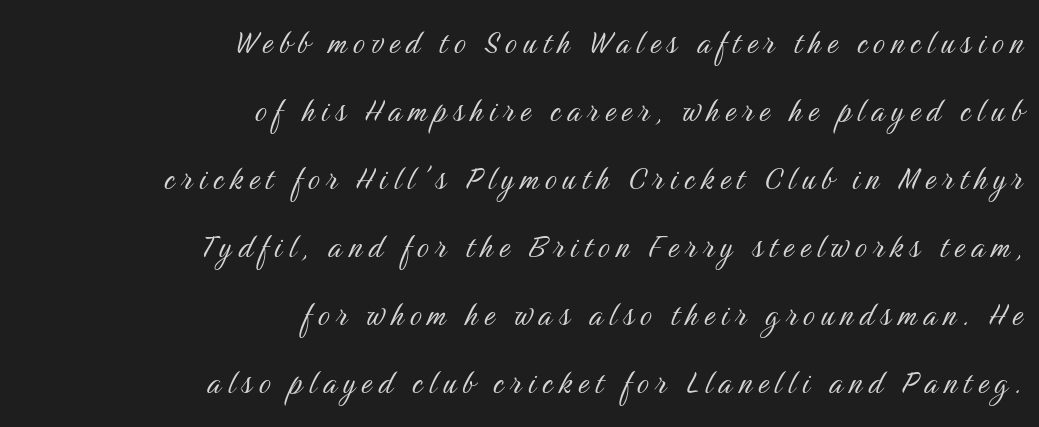
{"serif": "no", "bold": "no", "weight": "light", "width": "condensed", "stroke_contrast": "medium", "x_height": "medium", "monospaced": "no", "underline": "no", "align": "right", "line_spacing_ratio": 1.84, "glyph_px": 37}
